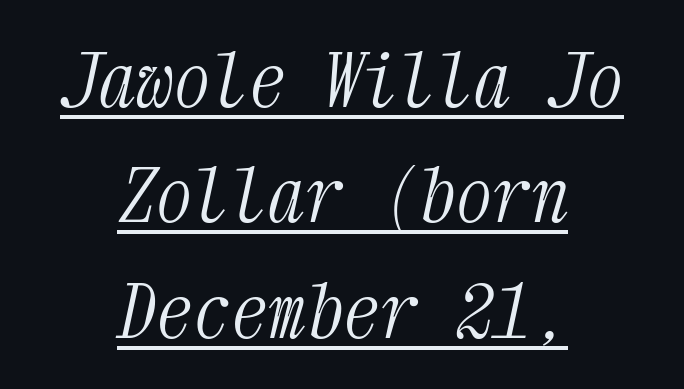
You can tell from the footed stems that serif type was used. Horizontal bands of white between lines are of average thickness. On a weight scale, this lands at 450 or below. Typeset on center — no edge is straight. Each line of the rendering has a horizontal stroke beneath the glyphs.
